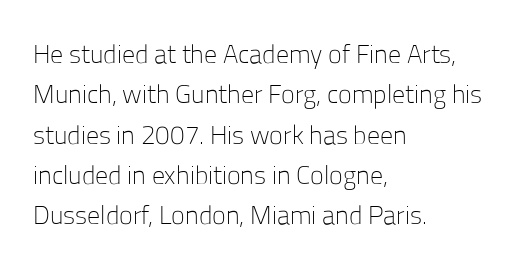
{"italic": "no", "bold": "no", "underline": "no", "align": "left", "line_spacing": "normal", "line_spacing_ratio": 1.55, "letter_spacing": "normal", "letter_spacing_em": 0.0, "glyph_px": 26}
